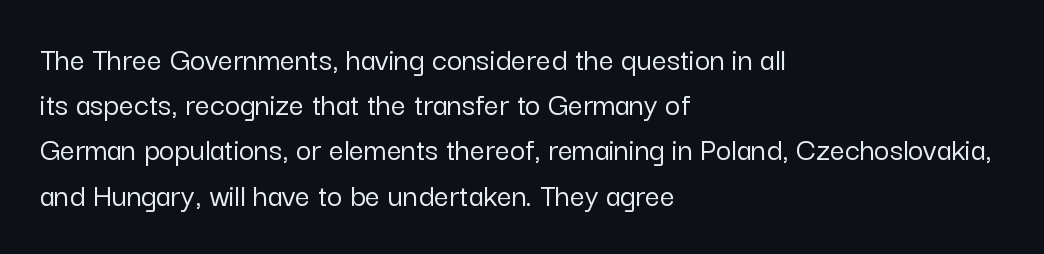
{"serif": "no", "italic": "no", "width": "normal", "stroke_contrast": "low", "x_height": "medium", "monospaced": "no", "underline": "no", "align": "left", "line_spacing": "normal", "line_spacing_ratio": 1.37, "letter_spacing": "normal", "letter_spacing_em": 0.0, "glyph_px": 33}
